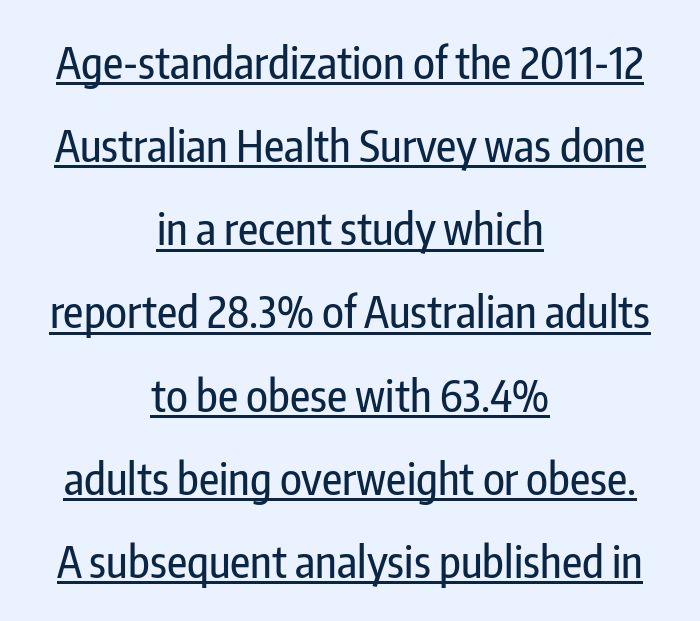
The image shows 44 px condensed sans-serif type, upright; set centered, line spacing 1.89x, normal letter spacing, underlined; low stroke contrast and a medium x-height.
